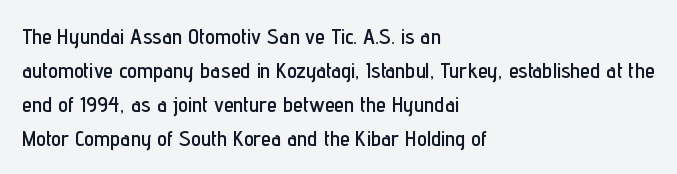
Inter-character spacing is left at the font's built-in metrics. A bare baseline throughout the passage. The typography opts for an upright posture over an oblique one. Casual observation: everything's shoved over to the left.
